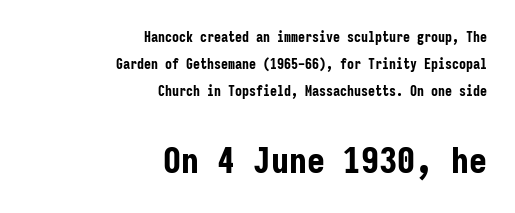
{"serif": "no", "italic": "no", "bold": "yes", "weight": "bold", "width": "condensed", "stroke_contrast": "low", "x_height": "medium", "monospaced": "yes", "underline": "no", "align": "right", "line_spacing": "loose", "line_spacing_ratio": 1.94, "letter_spacing": "normal", "letter_spacing_em": 0.0, "larger_block": "second", "size_ratio": 2.57, "glyph_px": 36}
